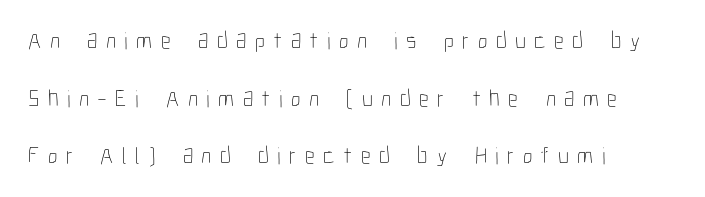
{"italic": "no", "bold": "no", "underline": "no", "align": "left", "line_spacing": "loose", "line_spacing_ratio": 2.4, "letter_spacing": "wide", "letter_spacing_em": 0.35, "glyph_px": 24}
